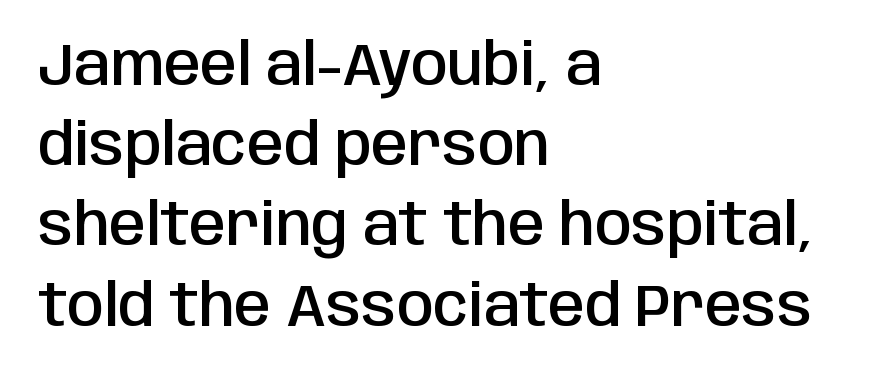
{"serif": "no", "italic": "no", "bold": "semi", "weight": "semibold", "width": "condensed", "stroke_contrast": "low", "x_height": "large", "monospaced": "no", "underline": "no", "align": "left", "line_spacing": "normal", "line_spacing_ratio": 1.36, "letter_spacing": "normal", "letter_spacing_em": 0.0, "glyph_px": 59}
